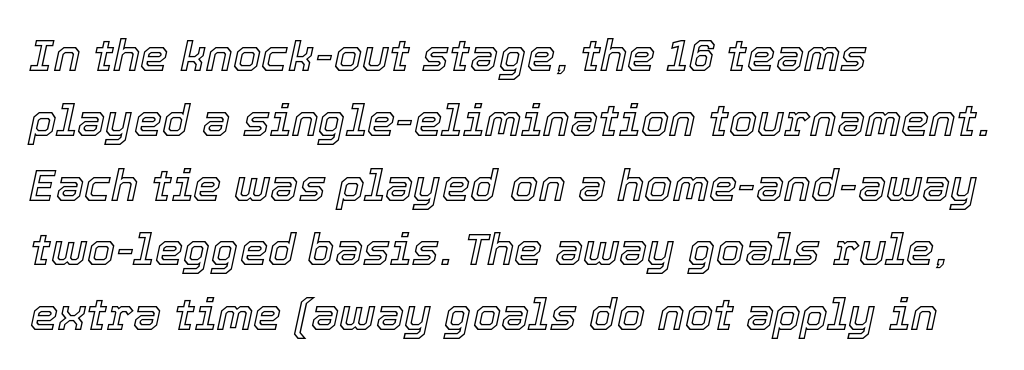
The image shows 45 px text type, italic (leaning right); set left-aligned, normal line spacing (1.44x), normal letter spacing, not underlined; a medium x-height.
